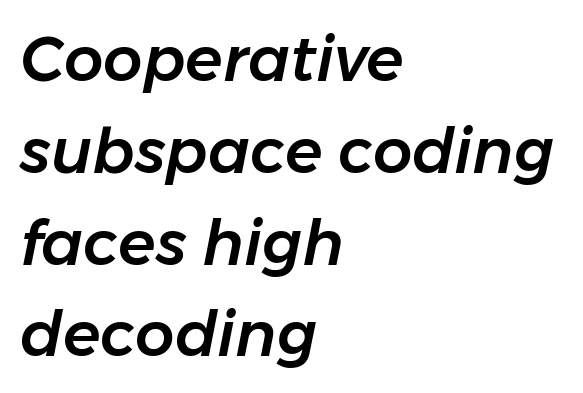
{"italic": "yes", "lean": "right", "slant_degrees": 11, "width": "normal", "stroke_contrast": "low", "x_height": "medium", "monospaced": "no", "underline": "no", "align": "left", "line_spacing": "normal", "line_spacing_ratio": 1.48, "letter_spacing": "normal", "letter_spacing_em": 0.0, "glyph_px": 62}
